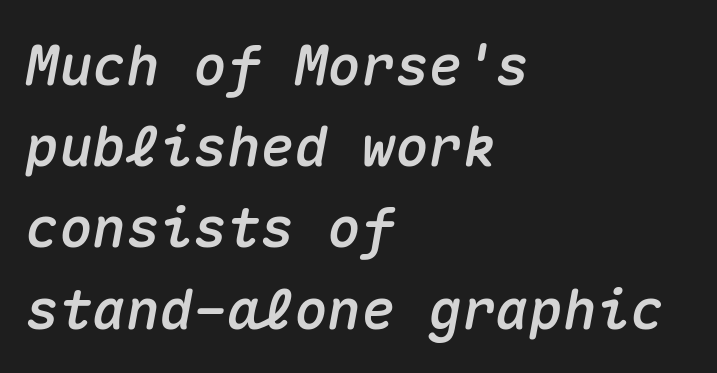
{"italic": "yes", "lean": "right", "slant_degrees": 10, "width": "normal", "stroke_contrast": "medium", "x_height": "medium", "monospaced": "yes", "underline": "no", "align": "left", "line_spacing": "normal", "line_spacing_ratio": 1.45, "letter_spacing": "normal", "letter_spacing_em": 0.0, "glyph_px": 56}
